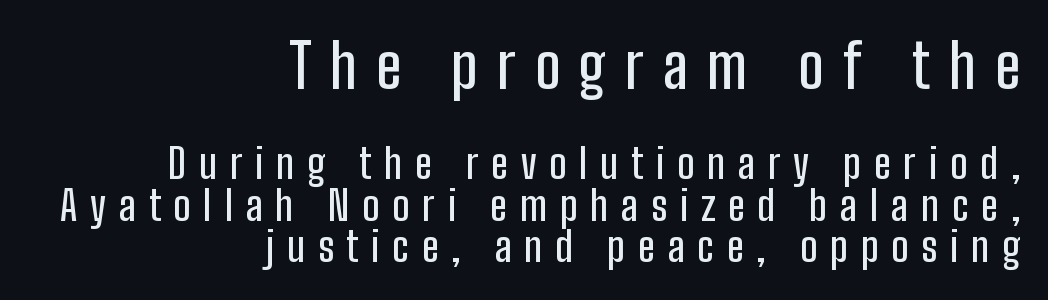
The image shows 61 px condensed sans-serif type, upright; set right-aligned, tight line spacing (1.01x), unusually wide letter spacing (+0.31 em), not underlined; the first (top) block is 1.49x larger; low stroke contrast and a medium x-height.
